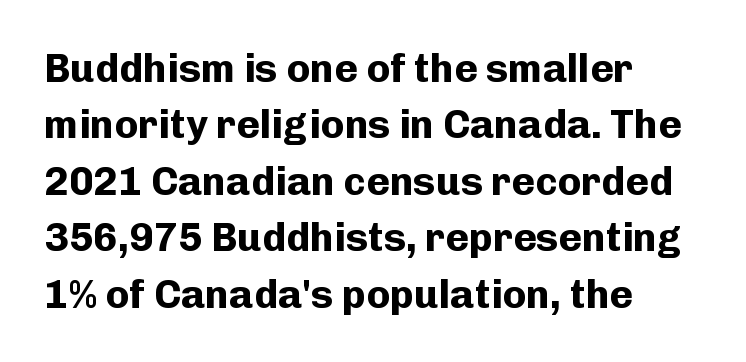
{"serif": "no", "italic": "no", "bold": "yes", "weight": "bold", "width": "normal", "stroke_contrast": "low", "x_height": "medium", "monospaced": "no", "underline": "no", "align": "left", "line_spacing": "normal", "line_spacing_ratio": 1.41, "letter_spacing": "normal", "letter_spacing_em": 0.0, "glyph_px": 40}
